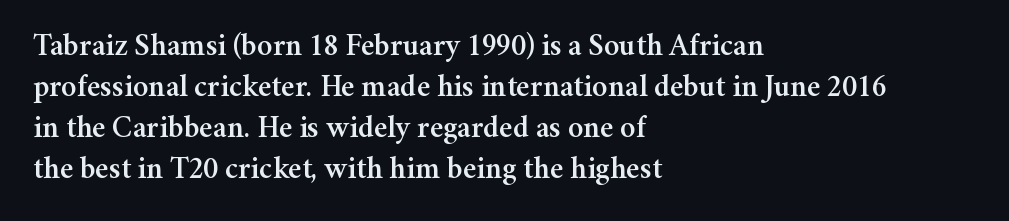
The image shows 31 px serif type, upright; set left-aligned, normal line spacing (1.32x), normal letter spacing, not underlined; medium stroke contrast and a medium x-height.
